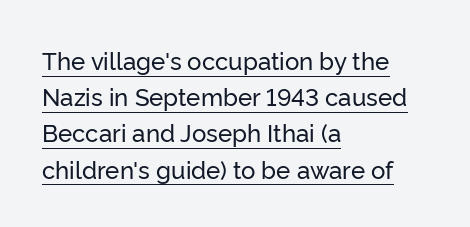
{"italic": "no", "underline": "yes", "align": "left", "line_spacing": "normal", "line_spacing_ratio": 1.51, "letter_spacing": "normal", "letter_spacing_em": 0.0, "glyph_px": 24}
